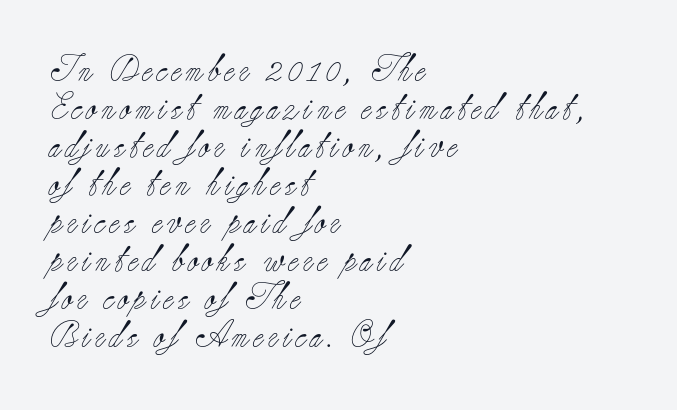
Q: Is the text bold? A: No.
Q: Is the text italic (slanted)? A: Yes.
Q: Is the text underlined? A: No.
Q: How is the paragraph aligned? A: Left-aligned.
Q: Is the spacing between lines tight, normal or loose? A: Normal.
